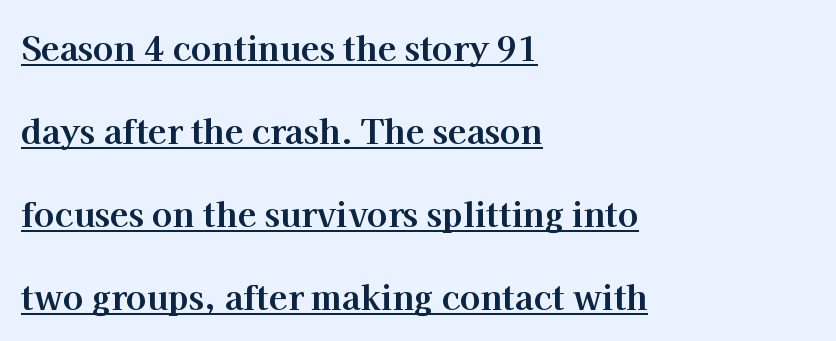
Q: Is the text bold? A: Yes.
Q: Is the text italic (slanted)? A: No, it is upright.
Q: Is the typeface a serif or a sans-serif typeface? A: Serif.
Q: Is the text underlined? A: Yes.
Q: How is the paragraph aligned? A: Left-aligned.
Q: Is the spacing between letters normal or unusually wide? A: Normal.
Q: Is the spacing between lines tight, normal or loose? A: Loose.
Q: Width (condensed, normal, or wide)? A: Normal.
Q: Stroke contrast? A: High.
Q: x-height? A: Medium.
Q: Monospaced? A: No.
